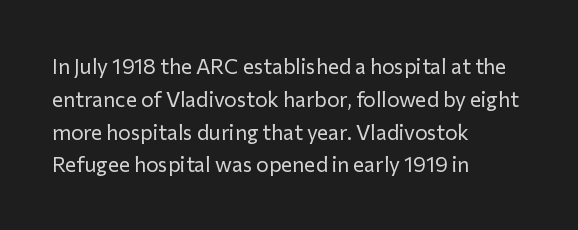
Q: Is the text bold? A: No.
Q: Is the text italic (slanted)? A: No, it is upright.
Q: Is the text underlined? A: No.
Q: How is the paragraph aligned? A: Left-aligned.
Q: Is the spacing between letters normal or unusually wide? A: Normal.
Q: Is the spacing between lines tight, normal or loose? A: Normal.
